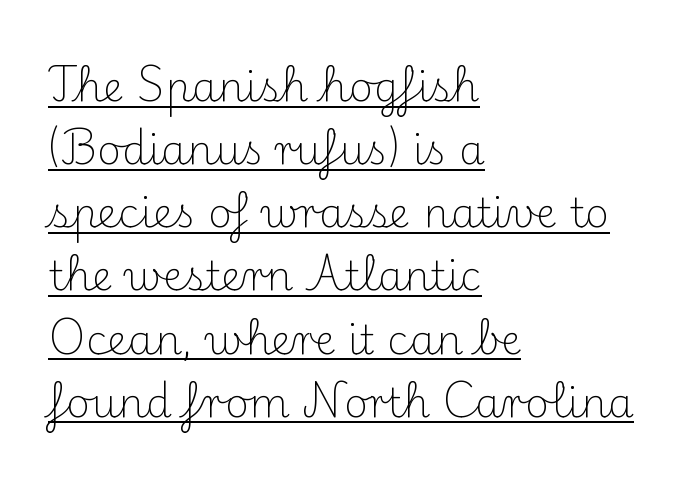
The image shows 41 px light serif type, upright; set left-aligned, normal line spacing (1.54x), normal letter spacing, underlined; medium stroke contrast and a small x-height.
